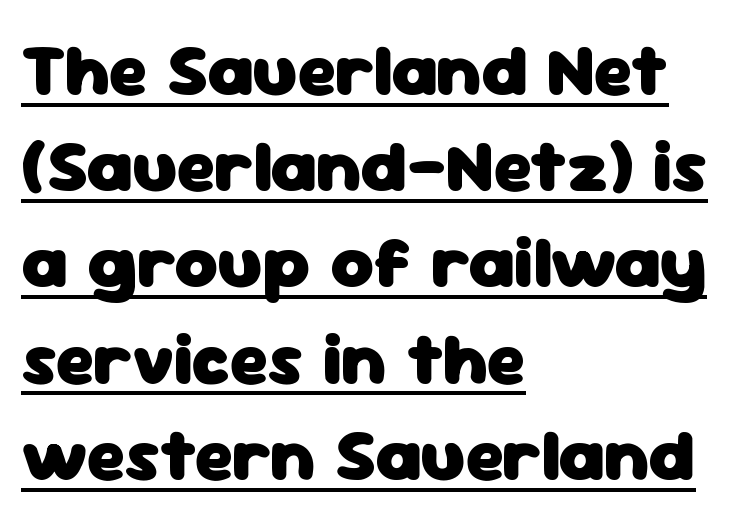
Q: Is the text bold? A: Yes.
Q: Is the text italic (slanted)? A: No, it is upright.
Q: Is the typeface a serif or a sans-serif typeface? A: Sans-serif.
Q: Is the text underlined? A: Yes.
Q: How is the paragraph aligned? A: Left-aligned.
Q: Is the spacing between letters normal or unusually wide? A: Normal.
Q: Is the spacing between lines tight, normal or loose? A: Normal.
Q: Width (condensed, normal, or wide)? A: Normal.
Q: Stroke contrast? A: Low.
Q: x-height? A: Medium.
Q: Monospaced? A: No.
